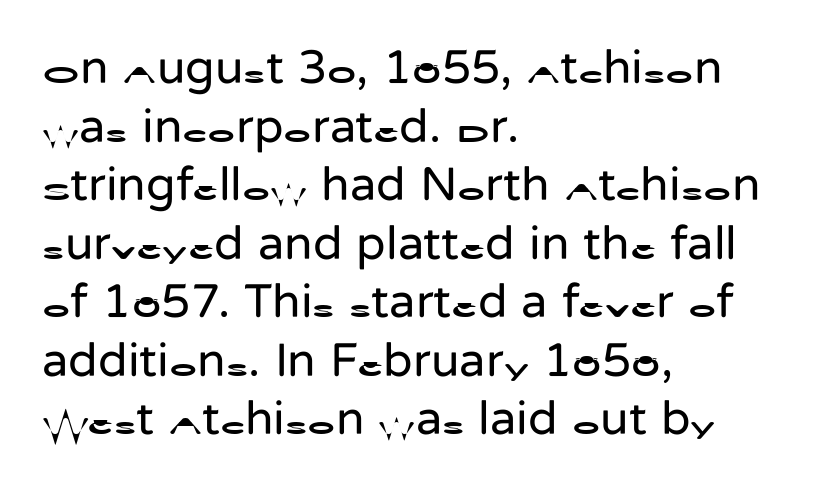
{"serif": "no", "italic": "no", "bold": "no", "weight": "regular", "width": "normal", "stroke_contrast": "low", "x_height": "medium", "monospaced": "no", "underline": "no", "align": "left", "line_spacing_ratio": 1.22, "letter_spacing": "normal", "letter_spacing_em": 0.0, "glyph_px": 48}
